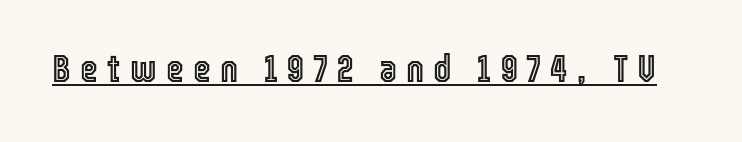
Words appear elongated and porous because spacing is wide. Vertical strokes here are truly vertical. Varying glyph widths throughout — classic text-font behaviour. Glance below the letters and you will spot a drawn line.
